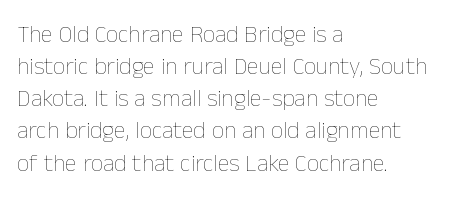
The image shows 24 px text type, upright; set left-aligned, normal line spacing (1.34x), normal letter spacing, not underlined.
